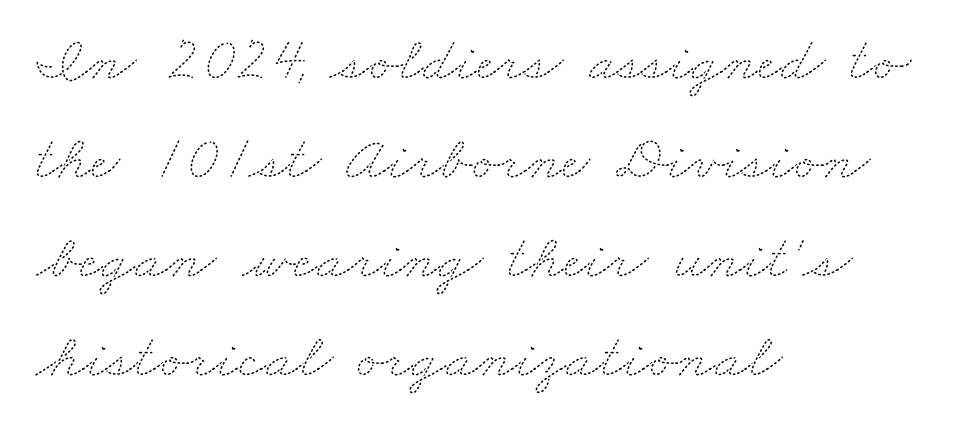
Q: Is the text bold? A: No.
Q: Is the text underlined? A: No.
Q: How is the paragraph aligned? A: Left-aligned.
Q: Is the spacing between letters normal or unusually wide? A: Normal.
Q: Is the spacing between lines tight, normal or loose? A: Normal.
Q: Width (condensed, normal, or wide)? A: Wide.
Q: Stroke contrast? A: Medium.
Q: x-height? A: Small.
Q: Monospaced? A: No.
